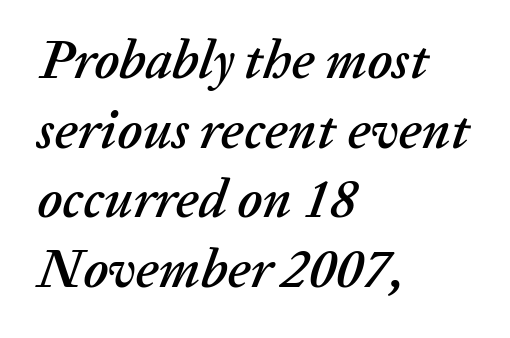
The image shows 54 px text type, italic (leaning right); set left-aligned, normal line spacing (1.29x), normal letter spacing, not underlined; low stroke contrast and a medium x-height.
